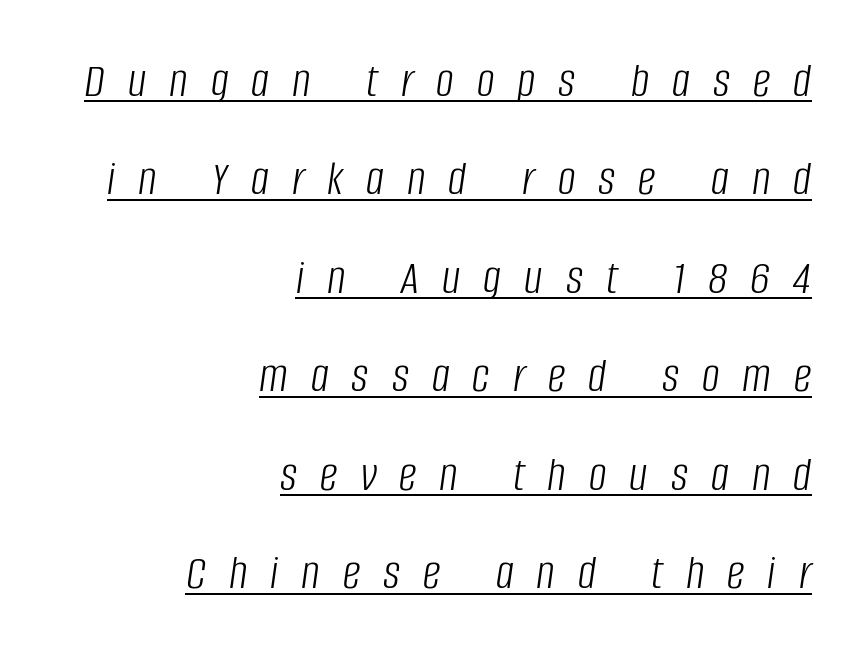
The image shows 50 px light, condensed type, italic (leaning right); set right-aligned, loose line spacing (1.97x), unusually wide letter spacing (+0.46 em), underlined; low stroke contrast and a large x-height.
